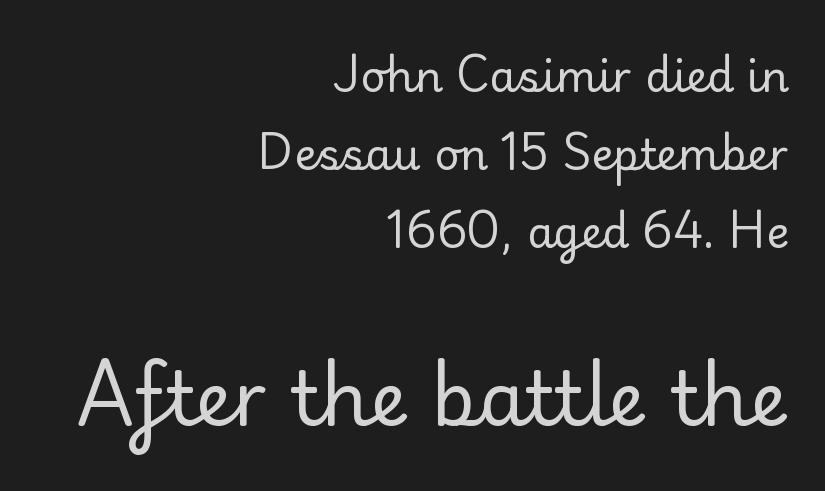
{"serif": "no", "italic": "no", "bold": "no", "weight": "regular", "width": "normal", "stroke_contrast": "low", "x_height": "small", "monospaced": "no", "underline": "no", "align": "right", "line_spacing_ratio": 1.81, "letter_spacing": "normal", "letter_spacing_em": 0.0, "larger_block": "second", "size_ratio": 1.74, "glyph_px": 75}
